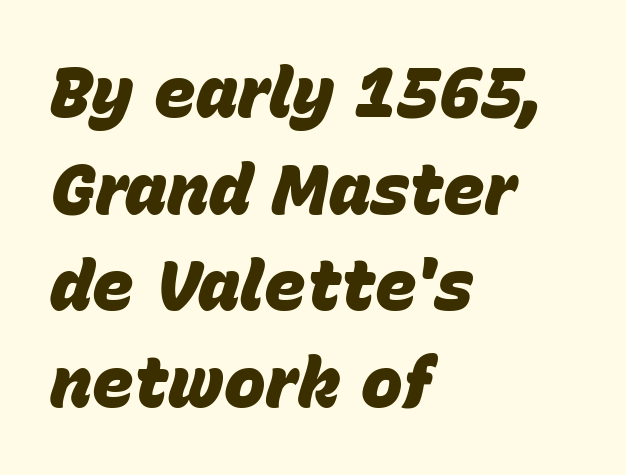
Q: Is the text bold? A: Yes.
Q: Is the text italic (slanted)? A: Yes, it leans right by about 15 degrees.
Q: Is the text underlined? A: No.
Q: How is the paragraph aligned? A: Left-aligned.
Q: Is the spacing between letters normal or unusually wide? A: Normal.
Q: Is the spacing between lines tight, normal or loose? A: Normal.
Q: Width (condensed, normal, or wide)? A: Normal.
Q: Stroke contrast? A: Low.
Q: x-height? A: Large.
Q: Monospaced? A: No.
